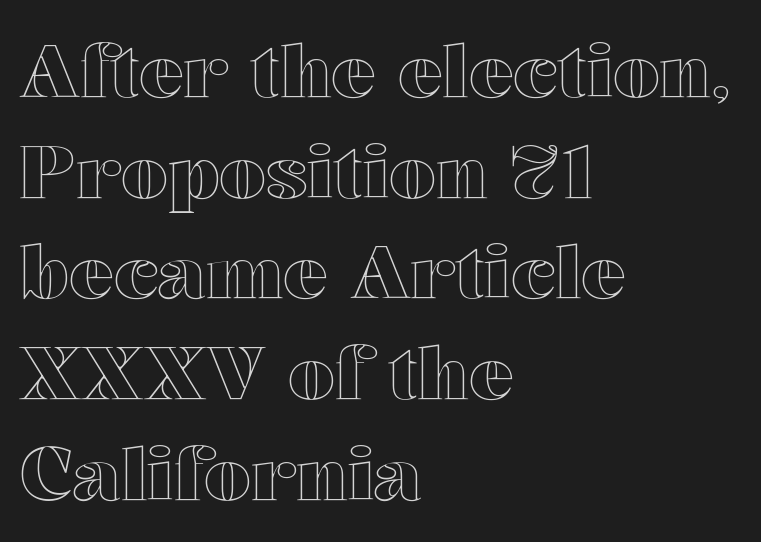
The image shows 74 px wide type, upright; set left-aligned, normal line spacing (1.36x), normal letter spacing, not underlined; a medium x-height.
